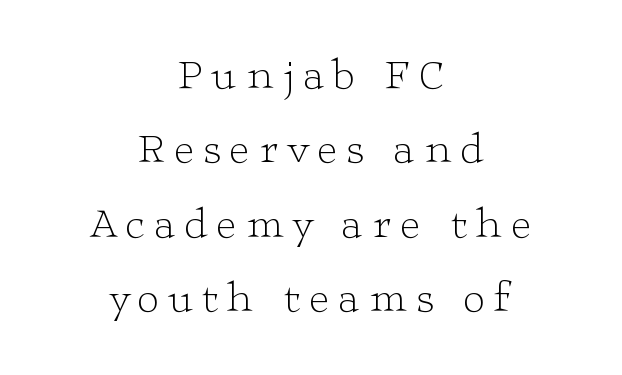
Do the characters align in a grid? No, the font is proportional. Italic: no, the glyphs are upright roman. The glyphs in this specimen are seriffed. The face used here is rendered with a markedly widened letterfit. This rendering features lettering with no underline.
